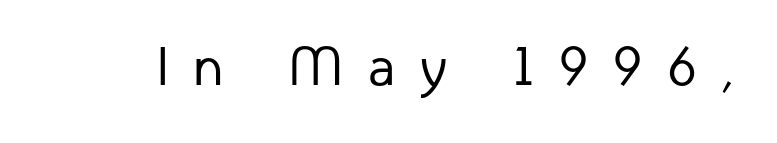
Q: Is the text bold? A: No.
Q: Is the text italic (slanted)? A: No, it is upright.
Q: Is the typeface a serif or a sans-serif typeface? A: Sans-serif.
Q: Is the text underlined? A: No.
Q: Is the spacing between letters normal or unusually wide? A: Unusually wide.
Q: Width (condensed, normal, or wide)? A: Normal.
Q: Stroke contrast? A: Low.
Q: x-height? A: Medium.
Q: Monospaced? A: No.
